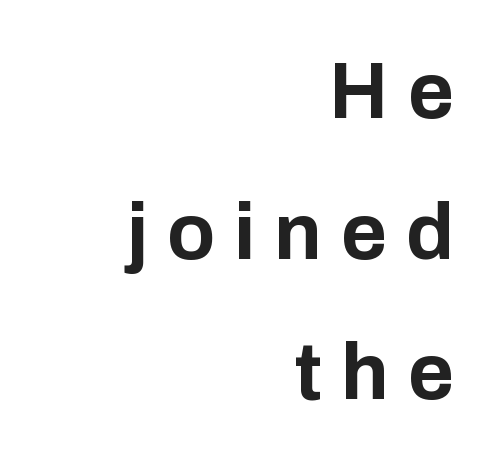
Q: Is the text bold? A: Yes.
Q: Is the text italic (slanted)? A: No, it is upright.
Q: Is the typeface a serif or a sans-serif typeface? A: Sans-serif.
Q: Is the text underlined? A: No.
Q: How is the paragraph aligned? A: Right-aligned.
Q: Is the spacing between letters normal or unusually wide? A: Unusually wide.
Q: Width (condensed, normal, or wide)? A: Normal.
Q: Stroke contrast? A: Low.
Q: x-height? A: Medium.
Q: Monospaced? A: No.
